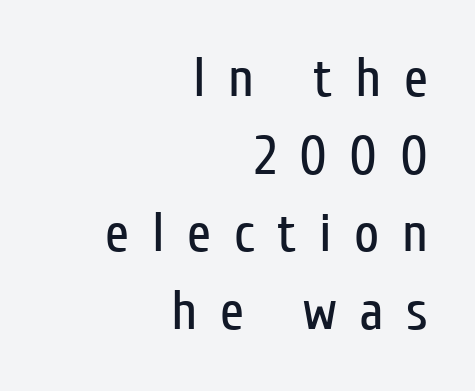
A normal amount of white space separates one row of letters from the next. Each letter keeps its own natural width here, so spacing adapts to shape. On a weight scale, this lands at 450 or below. A student would call this right alignment; a typographer would say flush right, rag left. Italic: no, the glyphs are upright roman. Rule under the text: the space is simply empty.
